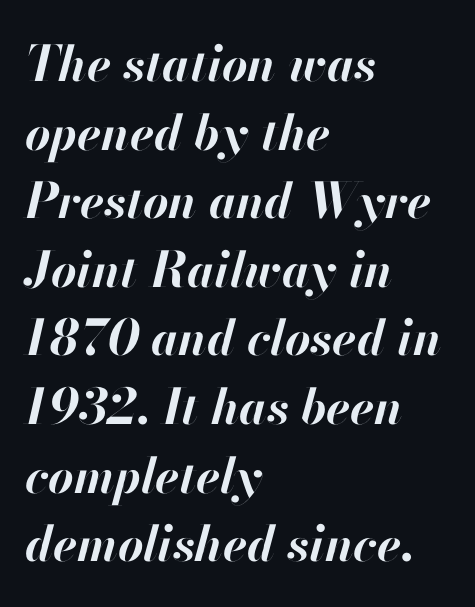
Q: Is the text bold? A: Yes.
Q: Is the text italic (slanted)? A: Yes, it leans right by about 13 degrees.
Q: Is the text underlined? A: No.
Q: How is the paragraph aligned? A: Left-aligned.
Q: Is the spacing between letters normal or unusually wide? A: Normal.
Q: Is the spacing between lines tight, normal or loose? A: Normal.
Q: Width (condensed, normal, or wide)? A: Normal.
Q: Stroke contrast? A: High.
Q: x-height? A: Small.
Q: Monospaced? A: No.
